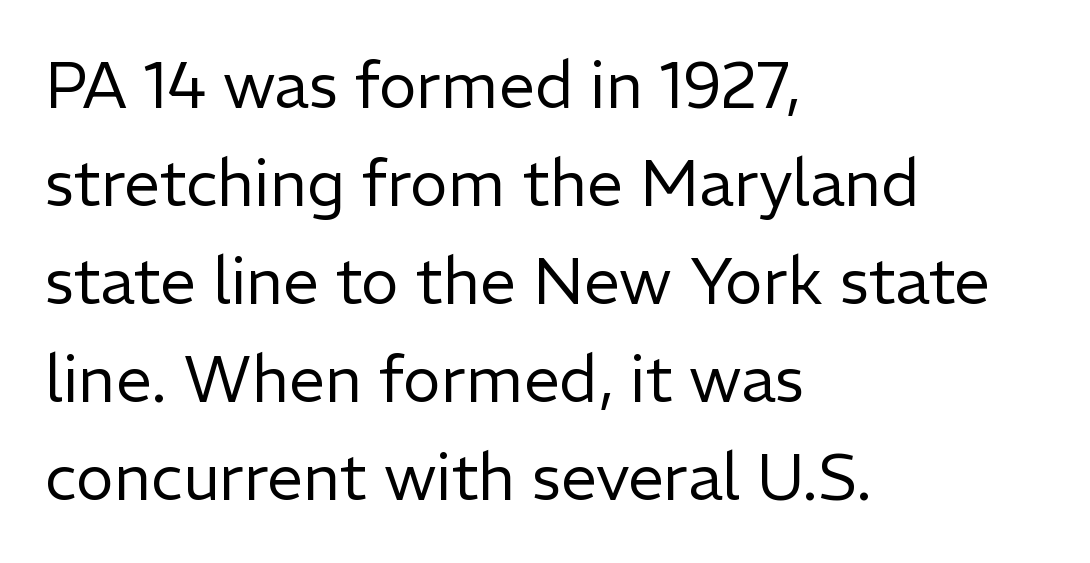
Q: Is the text bold? A: No.
Q: Is the text italic (slanted)? A: No, it is upright.
Q: Is the typeface a serif or a sans-serif typeface? A: Sans-serif.
Q: Is the text underlined? A: No.
Q: How is the paragraph aligned? A: Left-aligned.
Q: Is the spacing between letters normal or unusually wide? A: Normal.
Q: Is the spacing between lines tight, normal or loose? A: Normal.
Q: Width (condensed, normal, or wide)? A: Normal.
Q: Stroke contrast? A: Low.
Q: x-height? A: Medium.
Q: Monospaced? A: No.
